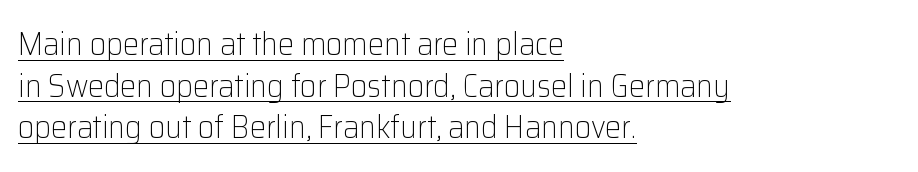
The image shows 32 px light sans-serif type, upright; set left-aligned, normal line spacing (1.3x), normal letter spacing, underlined; low stroke contrast and a medium x-height.
